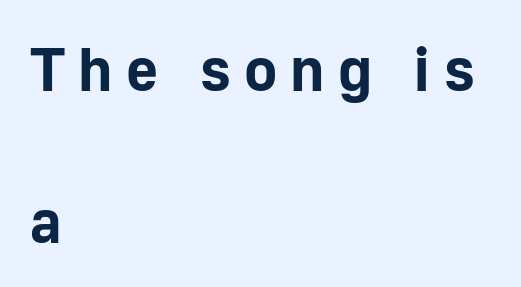
{"serif": "no", "italic": "no", "bold": "yes", "weight": "bold", "width": "normal", "stroke_contrast": "low", "x_height": "medium", "monospaced": "no", "underline": "no", "align": "left", "line_spacing": "loose", "line_spacing_ratio": 2.45, "letter_spacing": "wide", "letter_spacing_em": 0.21, "glyph_px": 62}
